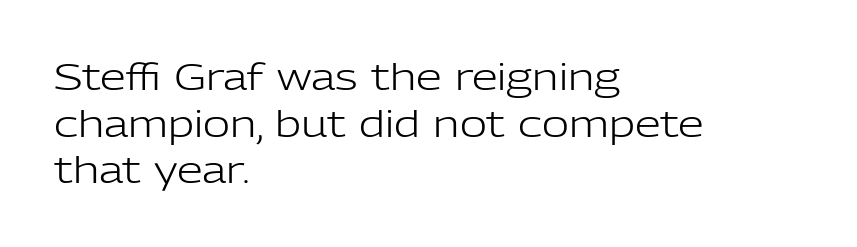
The image shows 37 px light sans-serif type, upright; set left-aligned, normal line spacing (1.26x), normal letter spacing, not underlined; low stroke contrast and a medium x-height.
